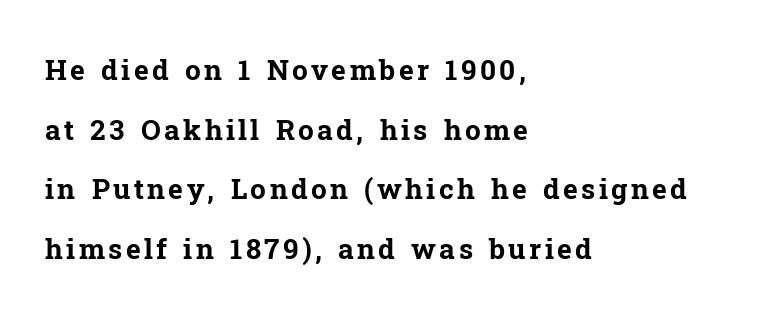
{"serif": "yes", "italic": "no", "bold": "yes", "weight": "bold", "width": "normal", "stroke_contrast": "low", "x_height": "medium", "monospaced": "no", "underline": "no", "align": "left", "line_spacing": "loose", "line_spacing_ratio": 2.13, "glyph_px": 28}
